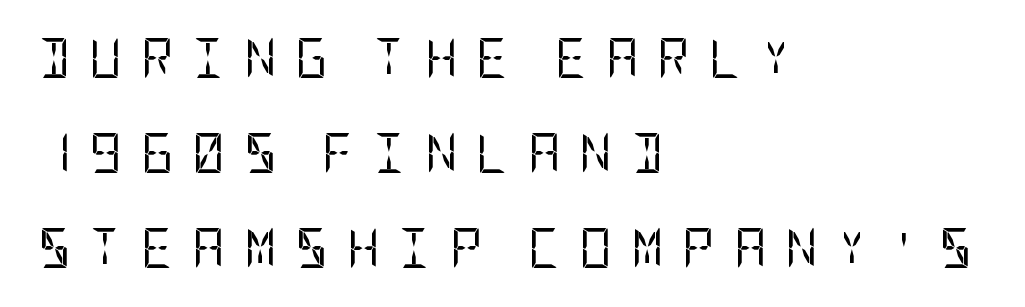
{"serif": "no", "italic": "no", "bold": "no", "weight": "regular", "width": "condensed", "stroke_contrast": "low", "x_height": "large", "underline": "no", "align": "left", "line_spacing": "loose", "line_spacing_ratio": 2.38, "letter_spacing": "wide", "letter_spacing_em": 0.47, "glyph_px": 40}
